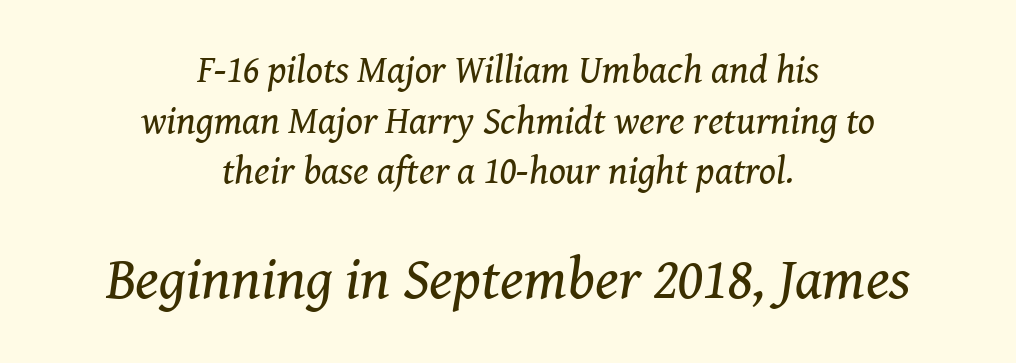
Q: Is the text bold? A: No.
Q: Is the text italic (slanted)? A: Yes, it leans right by about 8 degrees.
Q: Is the typeface a serif or a sans-serif typeface? A: Serif.
Q: Is the text underlined? A: No.
Q: How is the paragraph aligned? A: Centered.
Q: Is the spacing between letters normal or unusually wide? A: Normal.
Q: Is the spacing between lines tight, normal or loose? A: Normal.
Q: Which block of text is set in a larger size, the first (top) or the second (bottom)? A: The second (bottom) one.
Q: Width (condensed, normal, or wide)? A: Normal.
Q: Stroke contrast? A: Medium.
Q: x-height? A: Medium.
Q: Monospaced? A: No.
